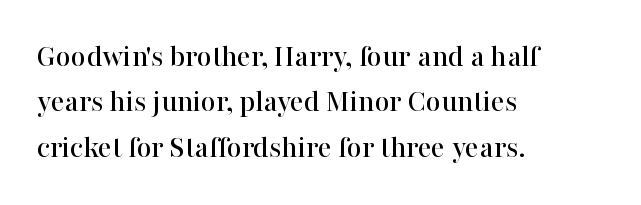
The image shows 32 px serif type, upright; set left-aligned, normal line spacing (1.42x), normal letter spacing, not underlined; high stroke contrast and a medium x-height.
